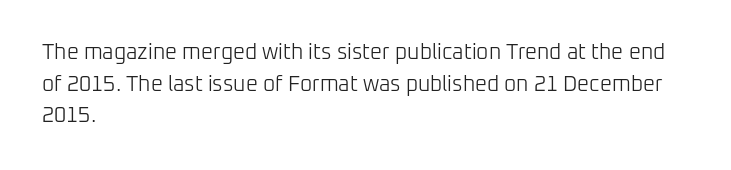
Style check: upright. Leftover space on each line is placed entirely after the last word. The rows are spaced the way most documents space them. The font is comparable to plain body text, perhaps lighter. Honestly, there is no underline to notice here at all. Nobody touched the tracking dial on this one.
